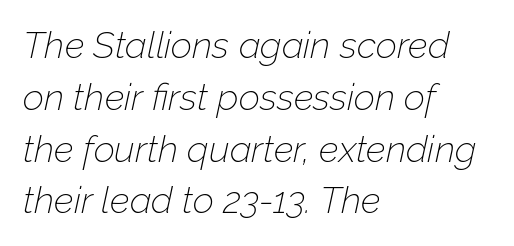
Is the type slanted? Yes — the strokes lean at a clear angle. Weight: not bold — regular or lighter. Glance below the letters and you will spot only blank space. There is no visible air inserted between adjacent glyphs. A normal amount of white space separates one row of letters from the next.
